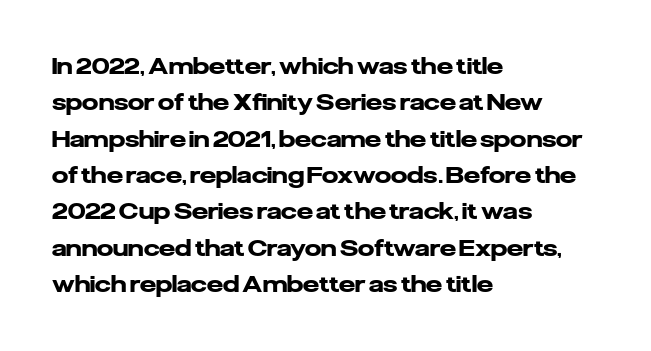
{"italic": "no", "bold": "yes", "underline": "no", "align": "left", "line_spacing": "normal", "line_spacing_ratio": 1.58, "letter_spacing": "normal", "letter_spacing_em": 0.0, "glyph_px": 23}
